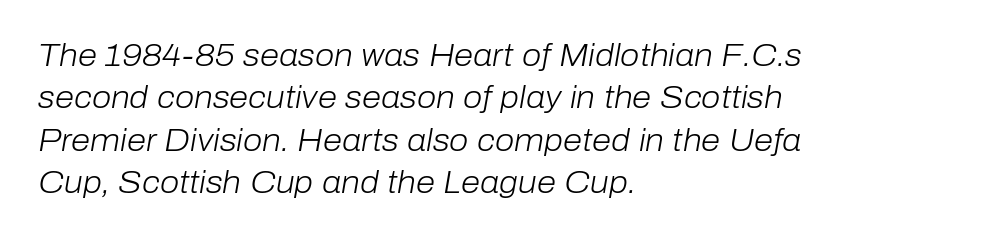
Each stroke keeps to a modest, everyday thickness or less. The passage shown is typed in a proportional face where columns would drift. The setting favours the left margin, as ordinary paragraphs usually do. If you measured baseline to baseline, you'd find a middling distance.
